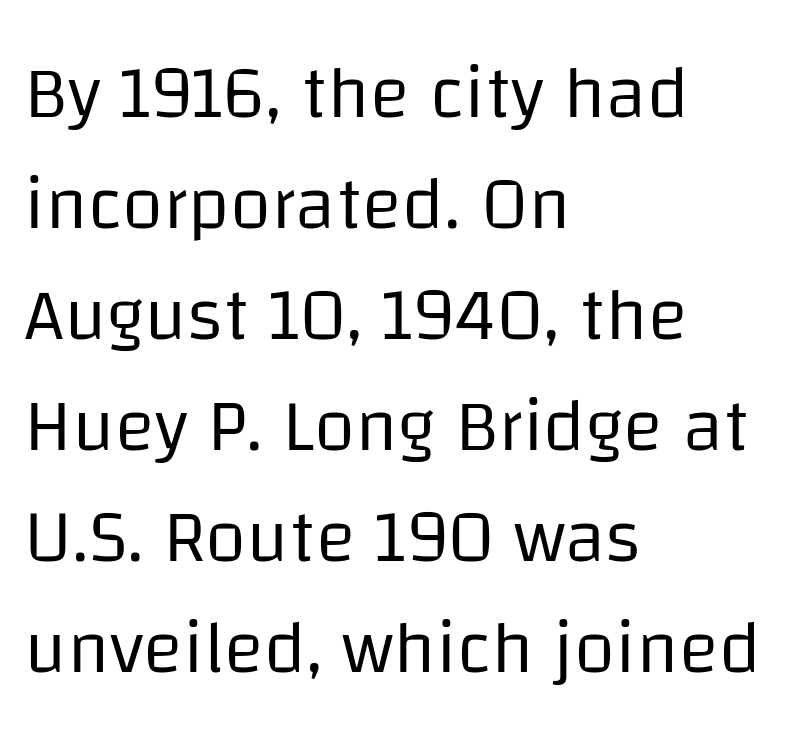
The image shows 75 px regular-weight sans-serif type, upright; set left-aligned, normal line spacing (1.48x), normal letter spacing, not underlined; low stroke contrast and a large x-height.
